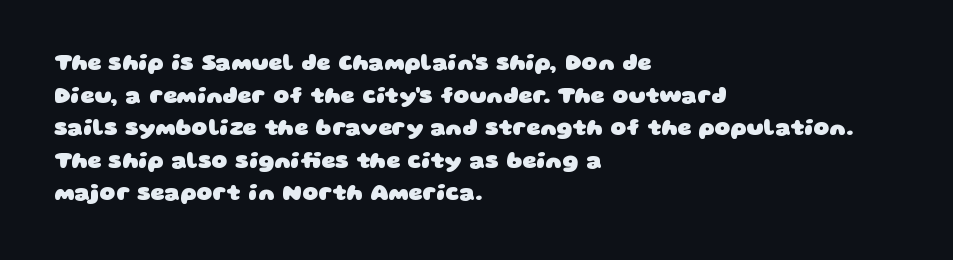
The image shows 22 px bold type; set left-aligned, normal line spacing (1.48x), normal letter spacing, not underlined.
